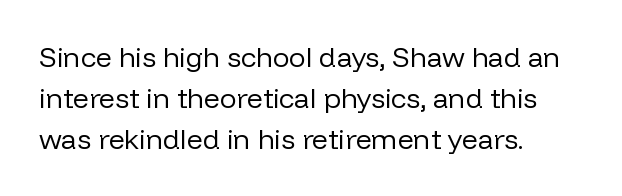
Q: Is the text bold? A: No.
Q: Is the text italic (slanted)? A: No, it is upright.
Q: Is the typeface a serif or a sans-serif typeface? A: Sans-serif.
Q: Is the text underlined? A: No.
Q: How is the paragraph aligned? A: Left-aligned.
Q: Is the spacing between letters normal or unusually wide? A: Normal.
Q: Is the spacing between lines tight, normal or loose? A: Normal.
Q: Width (condensed, normal, or wide)? A: Normal.
Q: Stroke contrast? A: Low.
Q: x-height? A: Medium.
Q: Monospaced? A: No.
